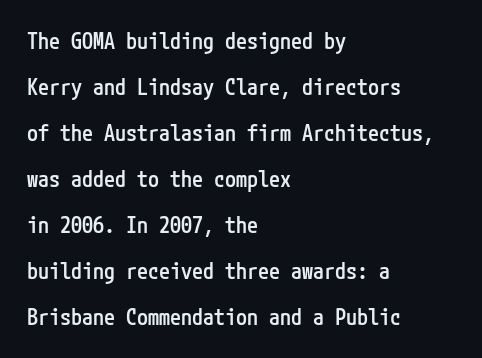
{"italic": "no", "bold": "semi", "underline": "no", "align": "left", "line_spacing": "loose", "line_spacing_ratio": 2.09, "letter_spacing": "normal", "letter_spacing_em": 0.0, "glyph_px": 22}
